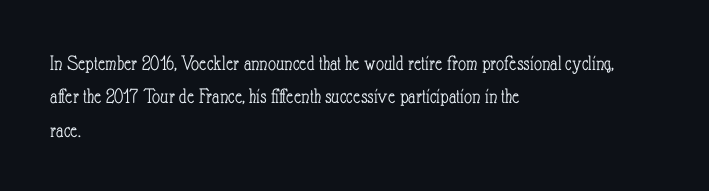
{"italic": "no", "bold": "no", "underline": "no", "align": "left", "line_spacing": "normal", "line_spacing_ratio": 1.52, "letter_spacing": "normal", "letter_spacing_em": 0.0, "glyph_px": 22}
